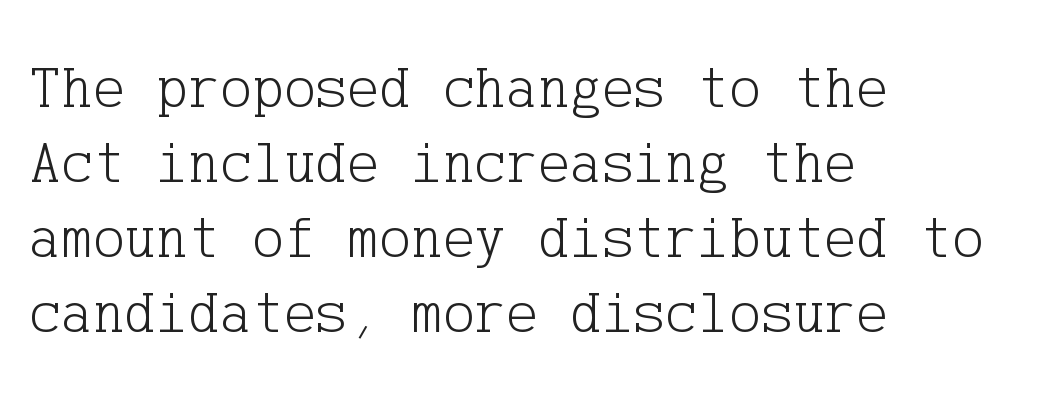
The image shows 60 px light serif type, upright; set left-aligned, normal line spacing (1.25x), normal letter spacing, not underlined; low stroke contrast and a medium x-height.
